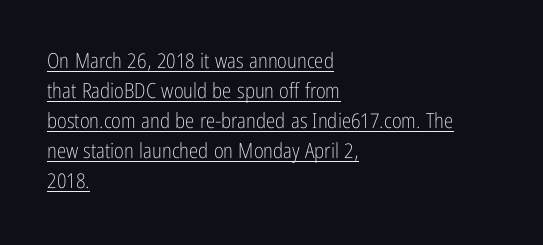
A light-to-regular cut is what we see here. This sample uses an upright cut, with every glyph sitting square on the baseline. The passage shown stacks its lines at a standard gap. Each line starts at the same left margin while the right side varies. The glyphs are accompanied by a horizontal stroke just below them. These lines keep a tight, regular rhythm from letter to letter.
